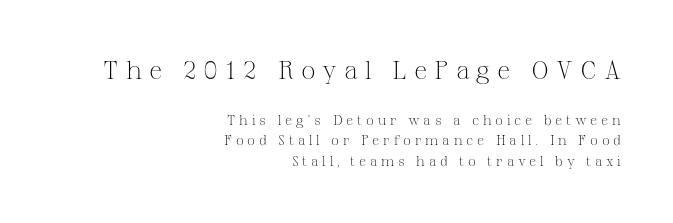
{"italic": "no", "bold": "no", "underline": "no", "align": "right", "line_spacing": "normal", "line_spacing_ratio": 1.44, "letter_spacing": "wide", "letter_spacing_em": 0.27, "larger_block": "first", "size_ratio": 1.86, "glyph_px": 26}
